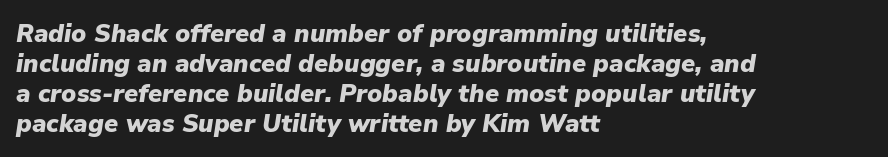
{"italic": "yes", "lean": "right", "slant_degrees": 9, "bold": "yes", "underline": "no", "align": "left", "line_spacing_ratio": 1.2, "letter_spacing": "normal", "letter_spacing_em": 0.0, "glyph_px": 25}
